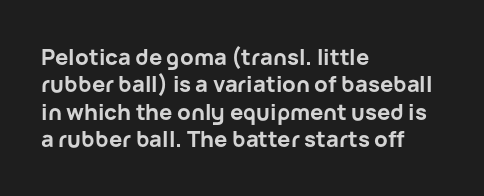
{"italic": "no", "bold": "yes", "underline": "no", "align": "left", "line_spacing": "normal", "line_spacing_ratio": 1.25, "letter_spacing": "normal", "letter_spacing_em": 0.0, "glyph_px": 22}
